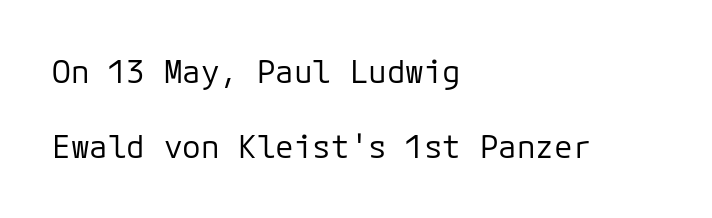
The image shows 31 px regular-weight sans-serif type, upright, monospaced; set left-aligned, loose line spacing (2.41x), normal letter spacing, not underlined; low stroke contrast and a medium x-height.
